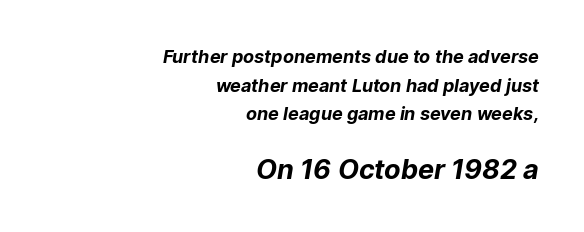
The compositor pushed each line to the right boundary. Descenders are the only things crossing below the line. Horizontal bands of white between lines are of average thickness. Chunky letters — that's bold for sure. The rendering keeps characters at their native spacing. Scale increases going downward across the two blocks.
